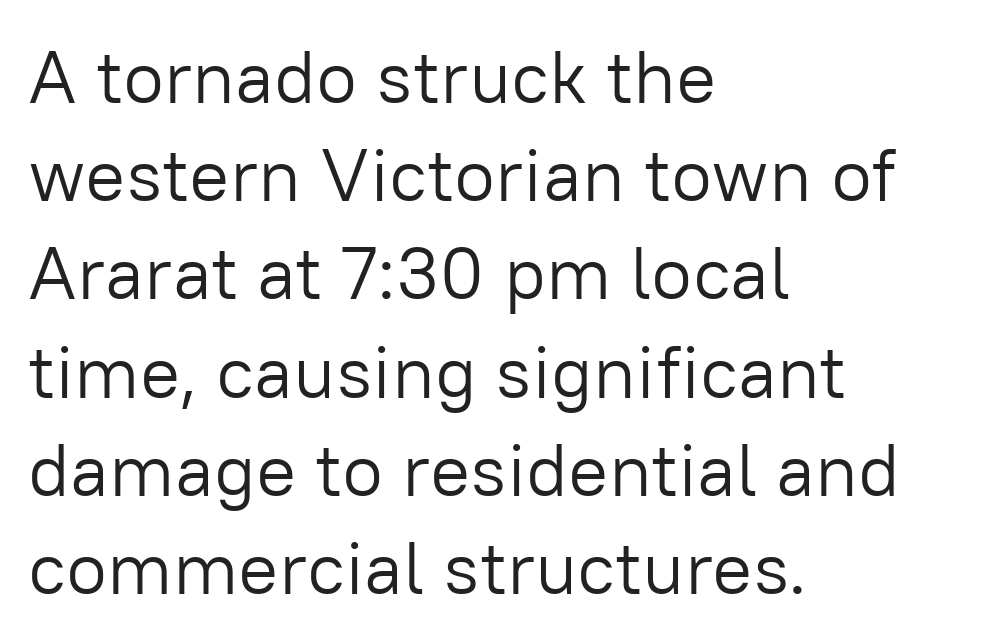
{"serif": "no", "italic": "no", "bold": "no", "weight": "light", "width": "normal", "stroke_contrast": "low", "x_height": "medium", "monospaced": "no", "underline": "no", "align": "left", "line_spacing": "normal", "line_spacing_ratio": 1.31, "letter_spacing": "normal", "letter_spacing_em": 0.0, "glyph_px": 75}
